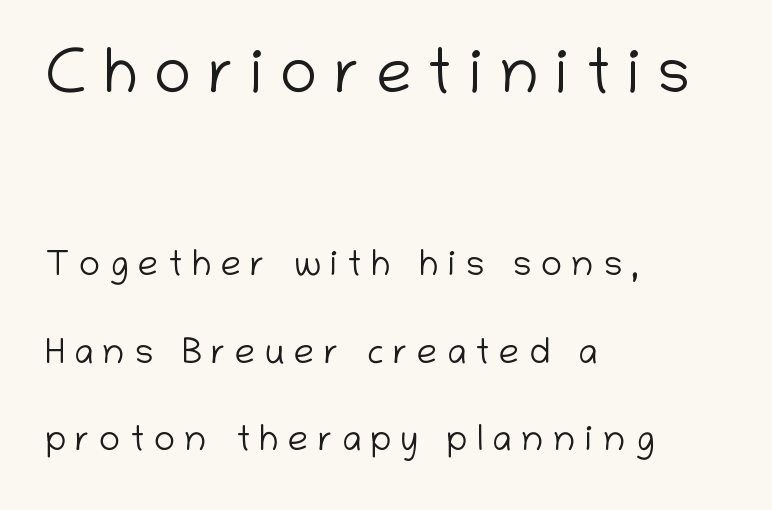
The image shows 63 px light sans-serif type, upright; set left-aligned, loose line spacing (2.43x), unusually wide letter spacing (+0.26 em), not underlined; the first (top) block is 1.75x larger; low stroke contrast and a medium x-height.
